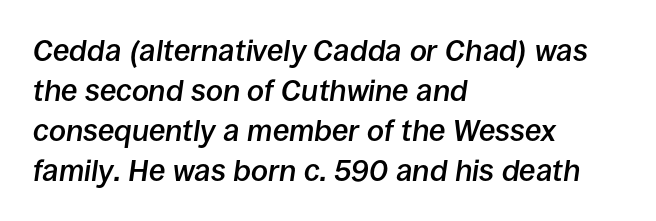
The image shows 30 px semibold type, italic (leaning right); set left-aligned, normal line spacing (1.33x), normal letter spacing, not underlined; low stroke contrast and a large x-height.
